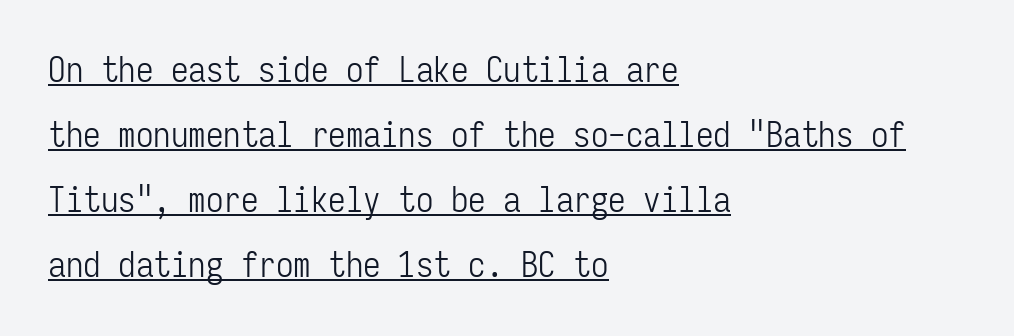
The rendering uses typewriter-style spacing with identical character cells. The paragraph has a hard left edge and a soft right edge. The gaps between neighbouring characters are ordinary and unremarkable. Rendered with straight, roman letterforms.
